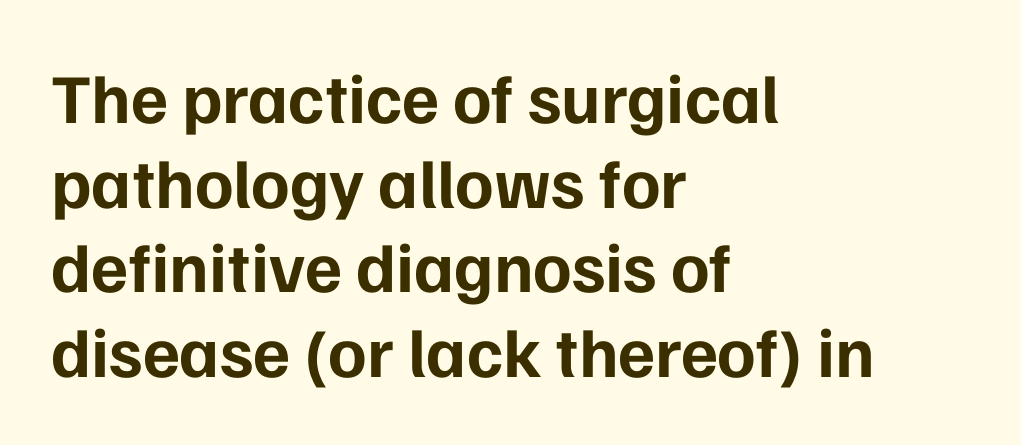
Q: Is the text bold? A: Yes.
Q: Is the text italic (slanted)? A: No, it is upright.
Q: Is the typeface a serif or a sans-serif typeface? A: Sans-serif.
Q: Is the text underlined? A: No.
Q: How is the paragraph aligned? A: Left-aligned.
Q: Is the spacing between letters normal or unusually wide? A: Normal.
Q: Width (condensed, normal, or wide)? A: Normal.
Q: Stroke contrast? A: Low.
Q: x-height? A: Medium.
Q: Monospaced? A: No.
